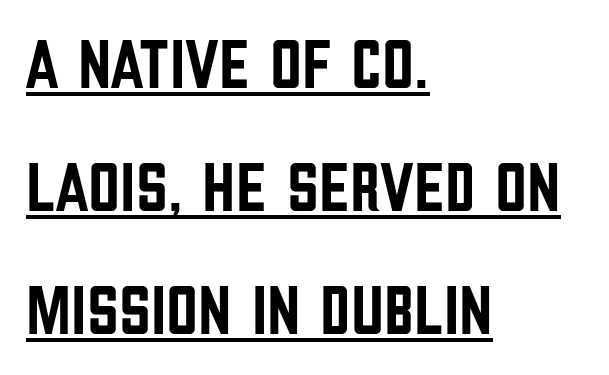
Q: Is the text italic (slanted)? A: No, it is upright.
Q: Is the typeface a serif or a sans-serif typeface? A: Sans-serif.
Q: Is the text underlined? A: Yes.
Q: How is the paragraph aligned? A: Left-aligned.
Q: Is the spacing between letters normal or unusually wide? A: Normal.
Q: Width (condensed, normal, or wide)? A: Condensed.
Q: Stroke contrast? A: Low.
Q: x-height? A: Large.
Q: Monospaced? A: No.
